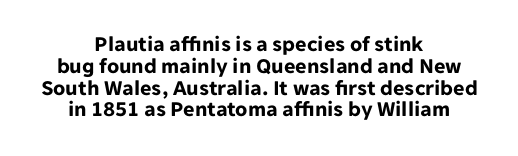
The image shows 22 px bold type, upright; set centered, tight line spacing (0.99x), normal letter spacing, not underlined.
